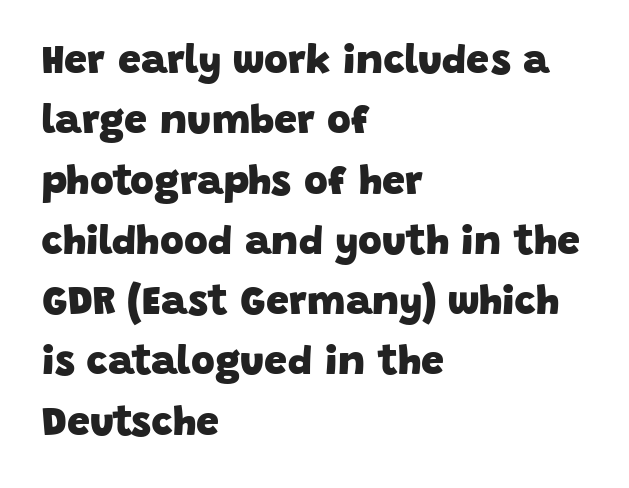
The image shows 41 px heavy sans-serif type; set left-aligned, normal line spacing (1.47x), normal letter spacing, not underlined; low stroke contrast and a large x-height.
